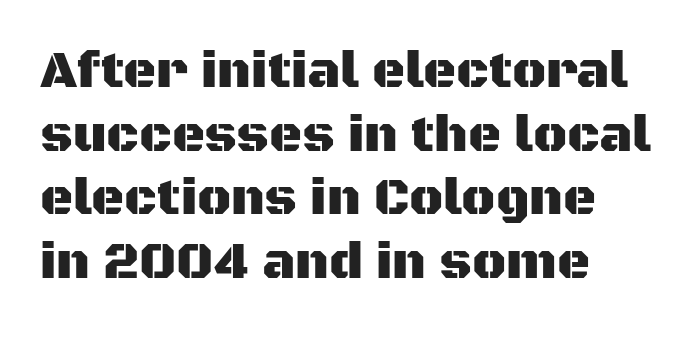
The image shows 51 px sans-serif type, upright; set left-aligned, normal line spacing (1.25x), normal letter spacing, not underlined; medium stroke contrast and a large x-height.
